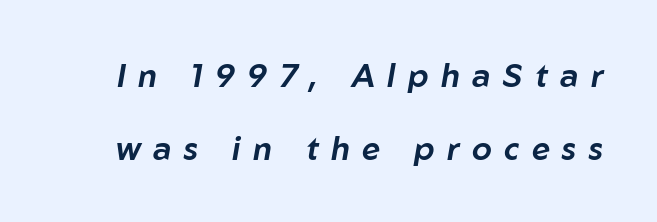
The image shows 32 px text type, italic (leaning right); set loose line spacing (2.27x), unusually wide letter spacing (+0.39 em), not underlined; low stroke contrast and a medium x-height.
